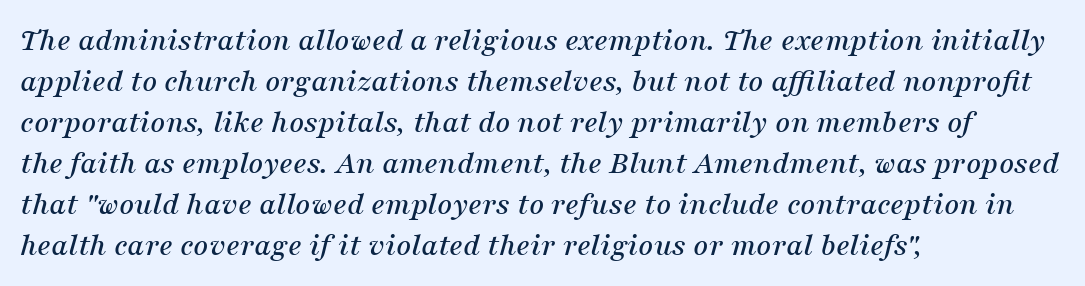
{"serif": "yes", "italic": "yes", "lean": "right", "slant_degrees": 16, "width": "normal", "stroke_contrast": "medium", "x_height": "medium", "monospaced": "no", "underline": "no", "align": "left", "line_spacing_ratio": 1.24, "letter_spacing": "normal", "letter_spacing_em": 0.0, "glyph_px": 33}
